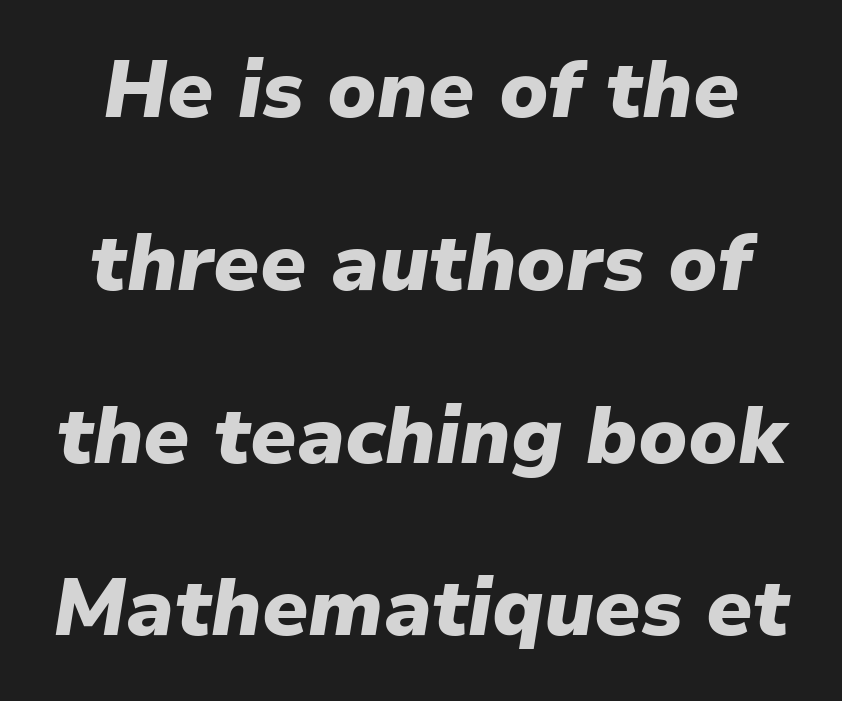
{"italic": "yes", "lean": "right", "slant_degrees": 9, "bold": "yes", "weight": "heavy", "width": "normal", "stroke_contrast": "low", "x_height": "medium", "monospaced": "no", "underline": "no", "line_spacing": "loose", "line_spacing_ratio": 2.16, "letter_spacing": "normal", "letter_spacing_em": 0.0, "glyph_px": 80}
